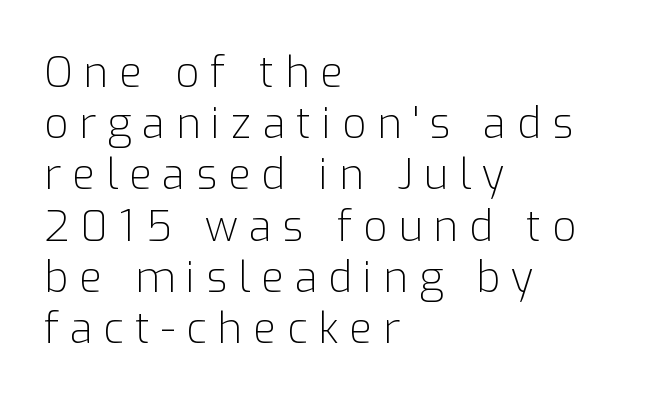
The image shows 42 px light sans-serif type, upright; set left-aligned, line spacing 1.22x, unusually wide letter spacing (+0.26 em), not underlined; low stroke contrast and a medium x-height.
